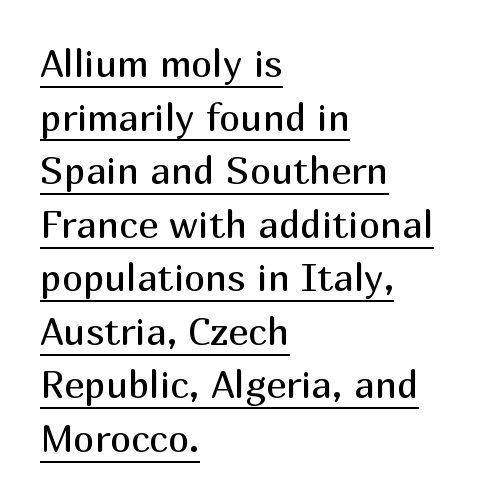
The image shows 38 px regular-weight sans-serif type, upright; set left-aligned, normal line spacing (1.41x), normal letter spacing, underlined; medium stroke contrast and a medium x-height.
